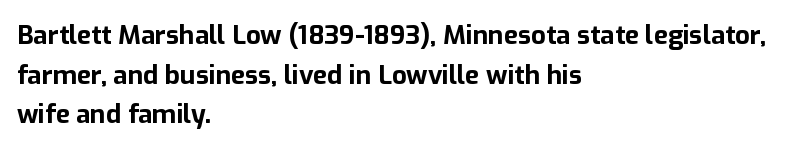
{"italic": "no", "bold": "yes", "underline": "no", "align": "left", "line_spacing": "normal", "line_spacing_ratio": 1.52, "letter_spacing": "normal", "letter_spacing_em": 0.0, "glyph_px": 26}
